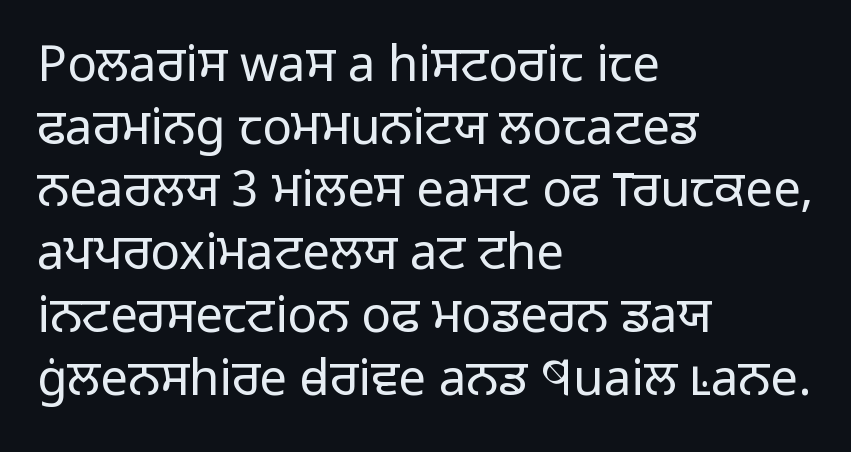
The image shows 49 px light sans-serif type, upright; set left-aligned, normal line spacing (1.28x), normal letter spacing, not underlined; low stroke contrast and a medium x-height.
